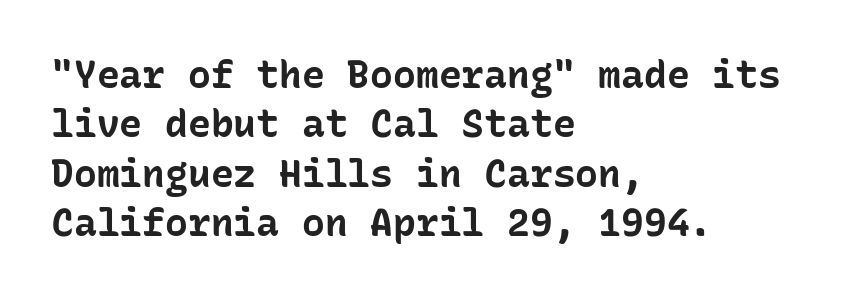
{"serif": "no", "italic": "no", "bold": "yes", "weight": "bold", "width": "normal", "stroke_contrast": "low", "x_height": "medium", "monospaced": "yes", "underline": "no", "align": "left", "line_spacing": "normal", "line_spacing_ratio": 1.3, "letter_spacing": "normal", "letter_spacing_em": 0.0, "glyph_px": 38}
